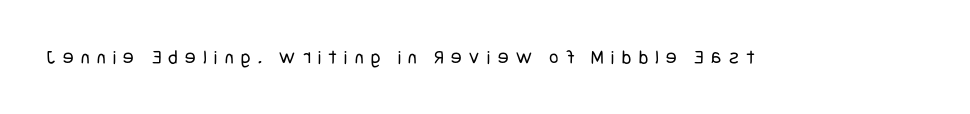
{"italic": "no", "bold": "no", "underline": "no", "letter_spacing": "wide", "letter_spacing_em": 0.37, "glyph_px": 20}
